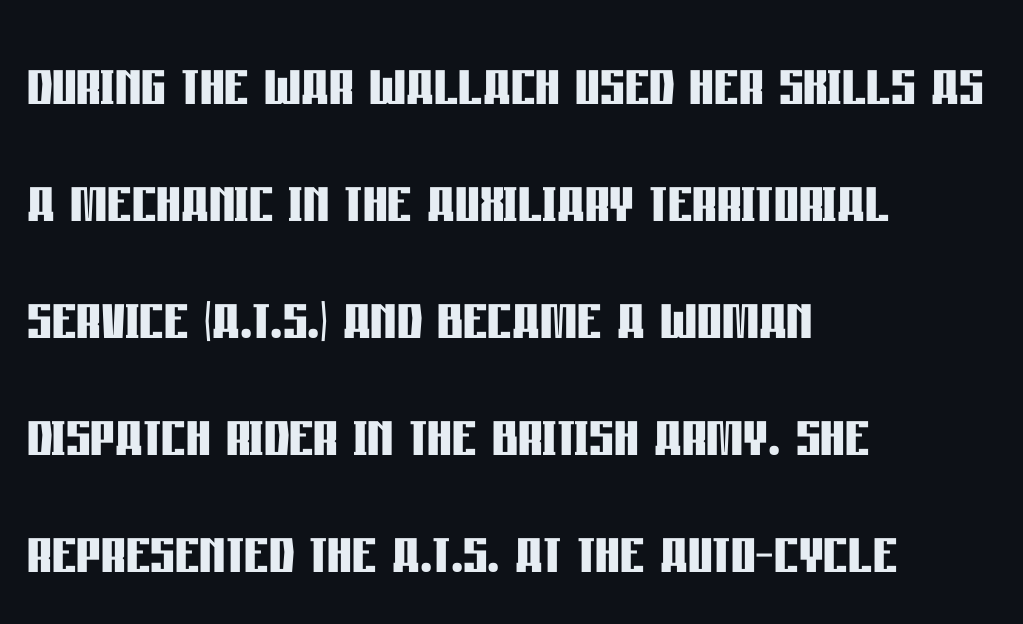
Q: Is the text bold? A: Yes.
Q: Is the text italic (slanted)? A: No, it is upright.
Q: Is the typeface a serif or a sans-serif typeface? A: Sans-serif.
Q: Is the text underlined? A: No.
Q: How is the paragraph aligned? A: Left-aligned.
Q: Is the spacing between letters normal or unusually wide? A: Normal.
Q: Is the spacing between lines tight, normal or loose? A: Normal.
Q: Width (condensed, normal, or wide)? A: Condensed.
Q: Stroke contrast? A: Low.
Q: x-height? A: Large.
Q: Monospaced? A: No.
